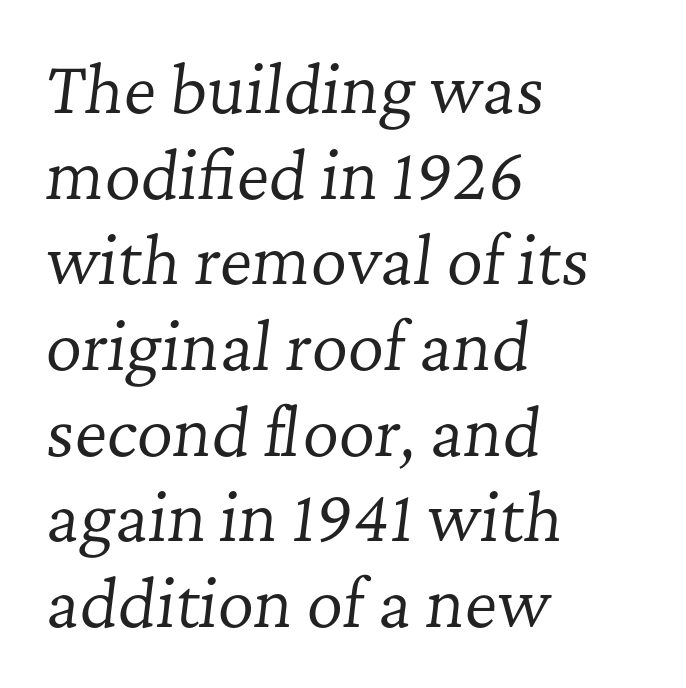
Q: Is the text bold? A: No.
Q: Is the text italic (slanted)? A: Yes, it leans right by about 7 degrees.
Q: Is the typeface a serif or a sans-serif typeface? A: Serif.
Q: Is the text underlined? A: No.
Q: How is the paragraph aligned? A: Left-aligned.
Q: Is the spacing between letters normal or unusually wide? A: Normal.
Q: Is the spacing between lines tight, normal or loose? A: Normal.
Q: Width (condensed, normal, or wide)? A: Normal.
Q: Stroke contrast? A: Low.
Q: x-height? A: Medium.
Q: Monospaced? A: No.
